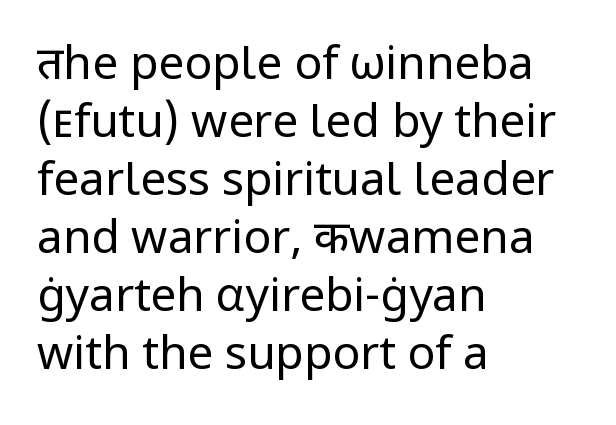
This sample uses plain, unmodified letter spacing. The lines are quadded left. Whoever set this chose a conventional vertical rhythm. No feet cap the strokes, marking this as sans-serif type. Here the designer chose a conventional face with non-uniform glyph widths. A roman cut, with each character standing at attention.
